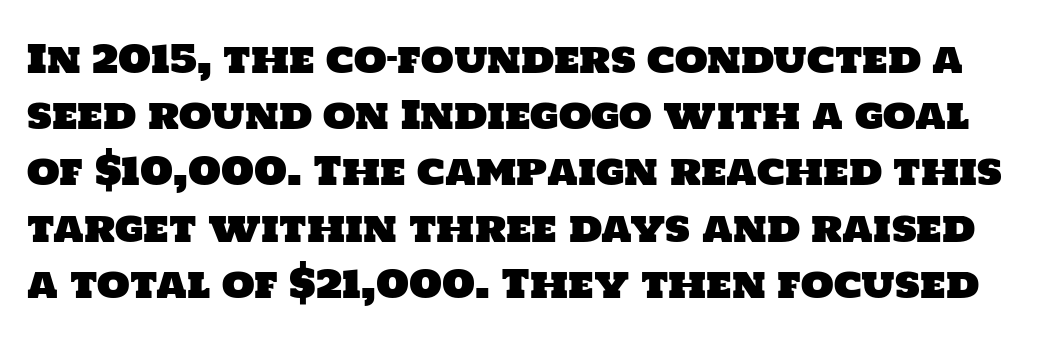
{"serif": "no", "width": "normal", "stroke_contrast": "low", "x_height": "large", "monospaced": "no", "underline": "no", "line_spacing": "normal", "line_spacing_ratio": 1.48, "letter_spacing": "normal", "letter_spacing_em": 0.0, "glyph_px": 38}
